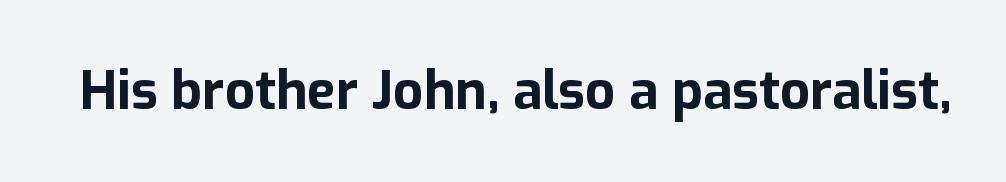
{"serif": "no", "italic": "no", "bold": "yes", "weight": "bold", "width": "normal", "stroke_contrast": "low", "x_height": "medium", "monospaced": "no", "underline": "no", "letter_spacing": "normal", "letter_spacing_em": 0.0, "glyph_px": 53}
